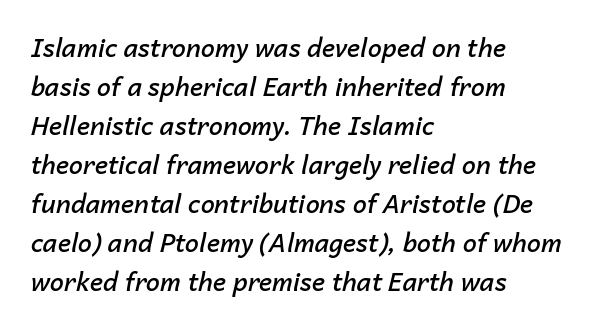
The image shows 25 px text type, italic (leaning right); set left-aligned, normal line spacing (1.56x), normal letter spacing, not underlined.
